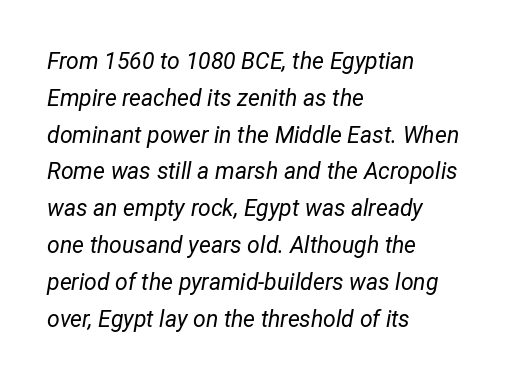
Is the type slanted? Yes — the strokes lean at a clear angle. The letters sit at their default tracking, neither squeezed nor spread. The area under the type is left untouched. The setting favours the left margin, as ordinary paragraphs usually do.
